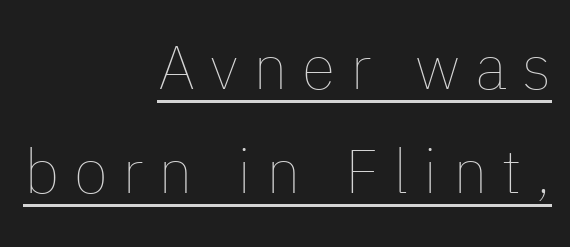
The image shows 62 px thin type, upright; set right-aligned, normal line spacing (1.68x), unusually wide letter spacing (+0.24 em), underlined; low stroke contrast and a medium x-height.
